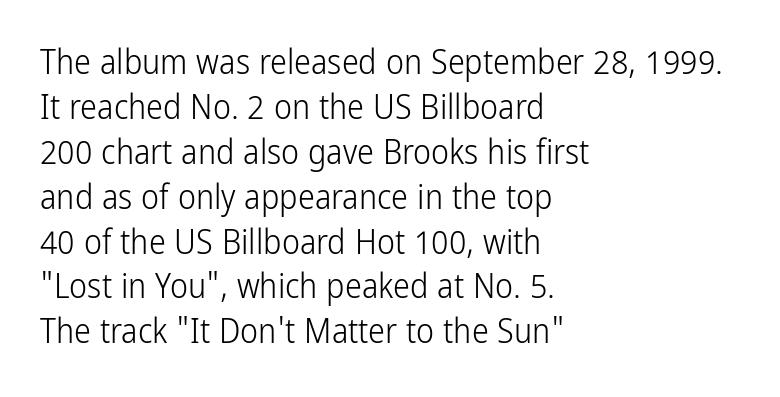
Q: Is the text bold? A: No.
Q: Is the text italic (slanted)? A: No, it is upright.
Q: Is the typeface a serif or a sans-serif typeface? A: Sans-serif.
Q: Is the text underlined? A: No.
Q: How is the paragraph aligned? A: Left-aligned.
Q: Is the spacing between letters normal or unusually wide? A: Normal.
Q: Is the spacing between lines tight, normal or loose? A: Normal.
Q: Width (condensed, normal, or wide)? A: Condensed.
Q: Stroke contrast? A: Low.
Q: x-height? A: Medium.
Q: Monospaced? A: No.
